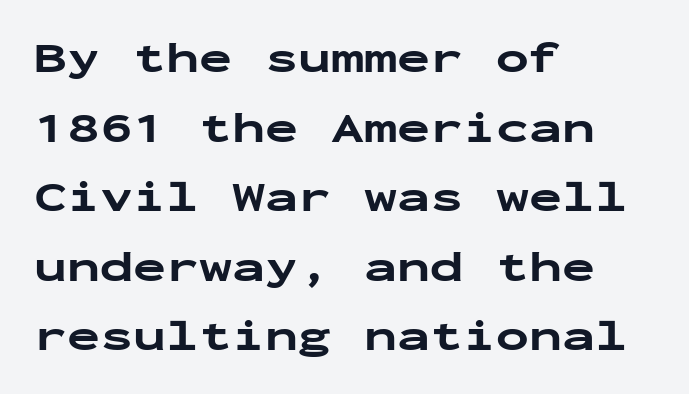
Casual observation: everything's shoved over to the left. The passage shown is typeset with a sans-serif family. This sample has the even, mechanical cadence of fixed-width lettering. Does extra space separate the letters? No, they use regular spacing. These words are printed bold, with thick strokes throughout.
